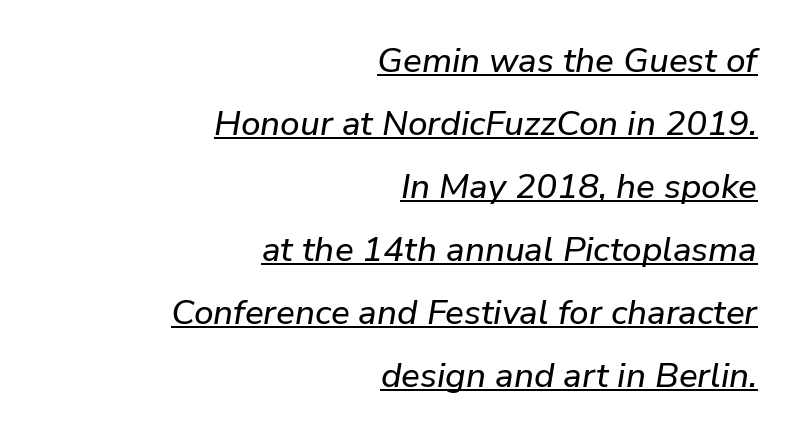
The rendering uses natural spacing where letterforms have individual widths. A flush-right, rag-left setting is used for this passage. The rendering uses the underline text-decoration. An italicized treatment has been applied to the whole sample. You could call the tracking neutral — neither tight nor loose.
